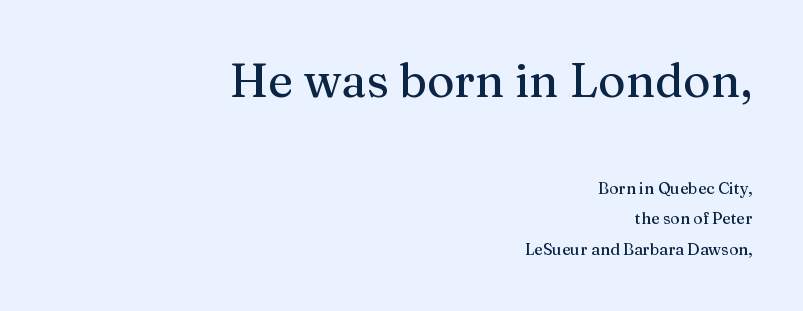
All the whitespace from short lines collects on the left. One glance says open: line gaps are wider than usual. This layout puts the oversized block above and the modest block below. Each letter keeps its own natural width here, so spacing adapts to shape. Letters rest on an invisible, unmarked baseline. The rendering shows small feet on the letterforms — a serif design.
